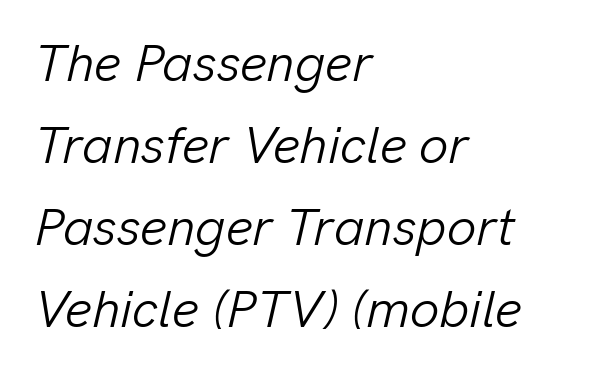
The image shows 52 px light type, italic (leaning right); set left-aligned, normal line spacing (1.58x), normal letter spacing, not underlined; low stroke contrast and a medium x-height.
